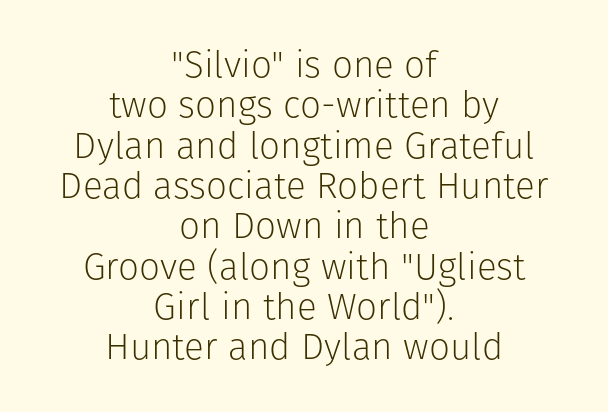
The vertical gap from one line to the next is small. The tracking reads as untouched default to a designer's eye. Ascenders rise straight up at ninety degrees. The typeface chosen for these lines omits serifs. Weight class: somewhere from thin through regular.
